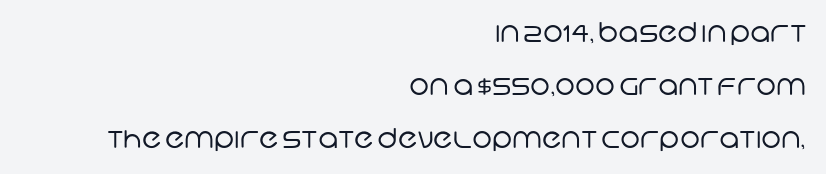
{"bold": "no", "underline": "no", "align": "right", "line_spacing": "loose", "line_spacing_ratio": 1.96, "letter_spacing": "normal", "letter_spacing_em": 0.0, "glyph_px": 27}
